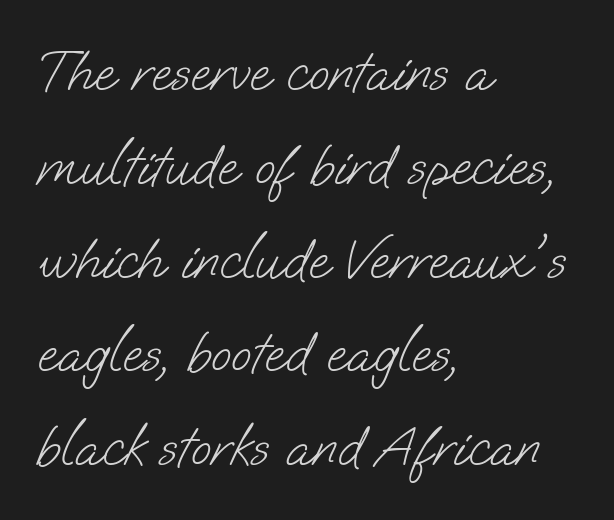
Q: Is the text bold? A: No.
Q: Is the typeface a serif or a sans-serif typeface? A: Sans-serif.
Q: Is the text underlined? A: No.
Q: How is the paragraph aligned? A: Left-aligned.
Q: Is the spacing between letters normal or unusually wide? A: Normal.
Q: Is the spacing between lines tight, normal or loose? A: Normal.
Q: Width (condensed, normal, or wide)? A: Normal.
Q: Stroke contrast? A: Low.
Q: x-height? A: Small.
Q: Monospaced? A: No.
